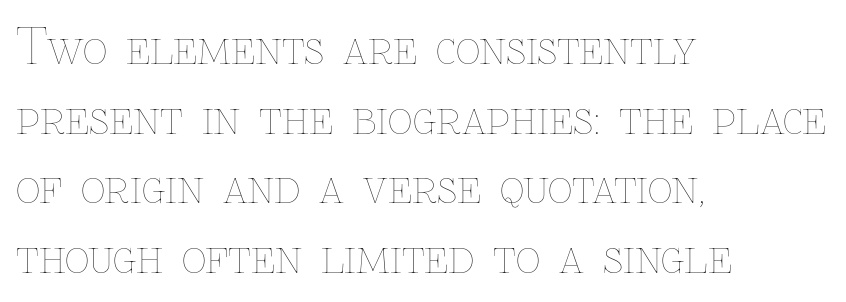
The image shows 48 px thin type, upright; set left-aligned, normal line spacing (1.45x), normal letter spacing, not underlined; low stroke contrast and a medium x-height.
